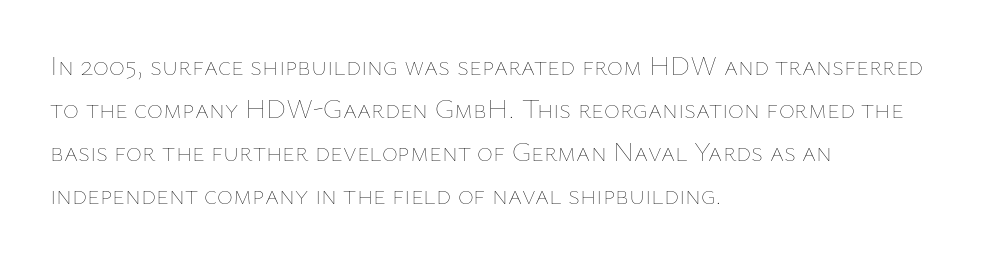
Q: Is the text bold? A: No.
Q: Is the text italic (slanted)? A: No, it is upright.
Q: Is the text underlined? A: No.
Q: How is the paragraph aligned? A: Left-aligned.
Q: Is the spacing between letters normal or unusually wide? A: Normal.
Q: Is the spacing between lines tight, normal or loose? A: Normal.
